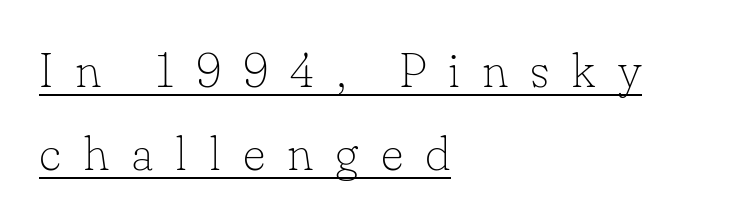
{"serif": "yes", "italic": "no", "bold": "no", "weight": "thin", "width": "normal", "stroke_contrast": "low", "x_height": "small", "monospaced": "no", "underline": "yes", "align": "left", "line_spacing": "normal", "line_spacing_ratio": 1.7, "letter_spacing": "wide", "letter_spacing_em": 0.45, "glyph_px": 49}
